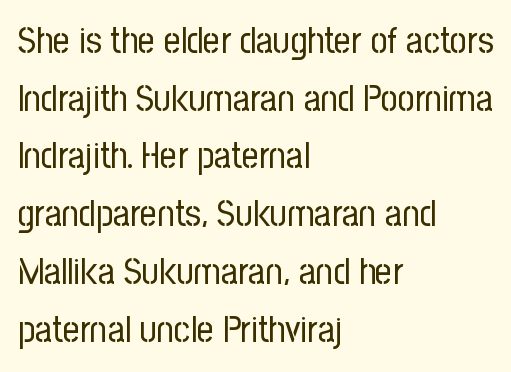
Q: Is the text bold? A: No.
Q: Is the text italic (slanted)? A: No, it is upright.
Q: Is the typeface a serif or a sans-serif typeface? A: Sans-serif.
Q: Is the text underlined? A: No.
Q: How is the paragraph aligned? A: Left-aligned.
Q: Is the spacing between letters normal or unusually wide? A: Normal.
Q: Is the spacing between lines tight, normal or loose? A: Normal.
Q: Width (condensed, normal, or wide)? A: Condensed.
Q: Stroke contrast? A: Low.
Q: x-height? A: Medium.
Q: Monospaced? A: No.
